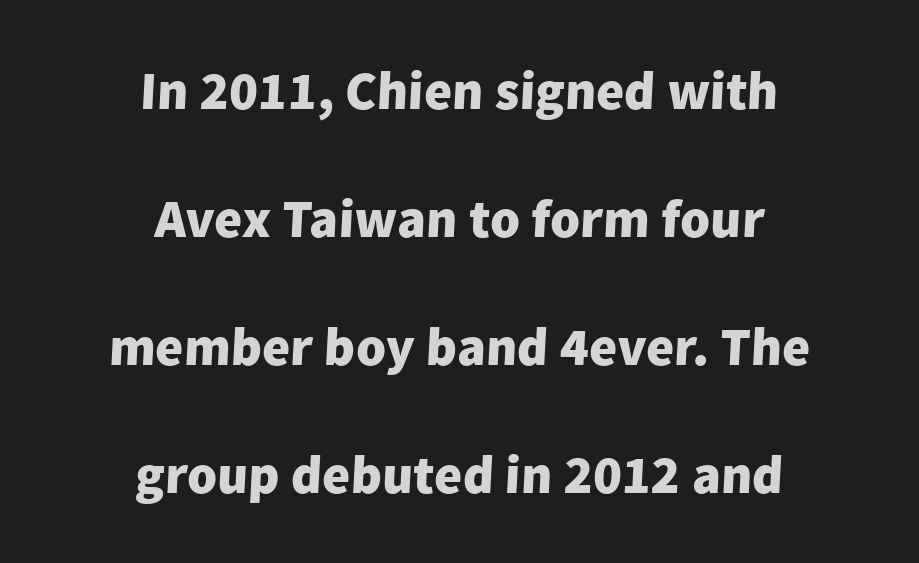
Q: Is the text bold? A: Yes.
Q: Is the typeface a serif or a sans-serif typeface? A: Sans-serif.
Q: Is the text underlined? A: No.
Q: How is the paragraph aligned? A: Centered.
Q: Is the spacing between letters normal or unusually wide? A: Normal.
Q: Is the spacing between lines tight, normal or loose? A: Loose.
Q: Width (condensed, normal, or wide)? A: Normal.
Q: Stroke contrast? A: Low.
Q: x-height? A: Medium.
Q: Monospaced? A: No.
